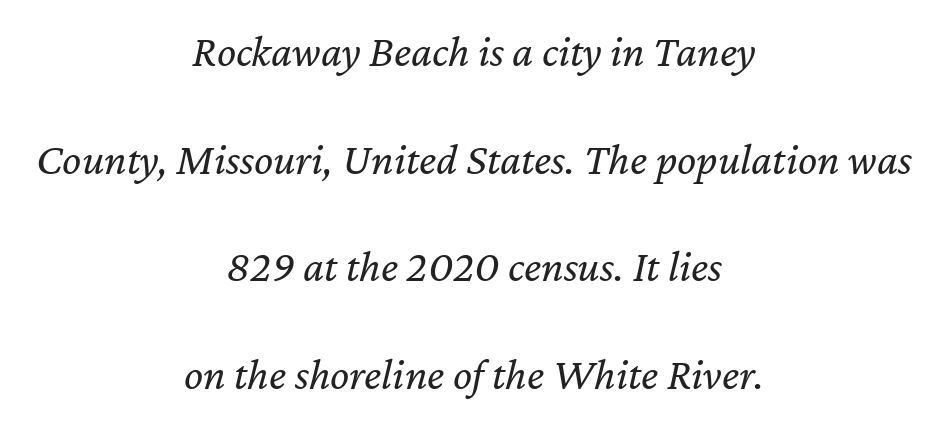
Q: Is the text bold? A: No.
Q: Is the text italic (slanted)? A: Yes, it leans right by about 12 degrees.
Q: Is the text underlined? A: No.
Q: How is the paragraph aligned? A: Centered.
Q: Is the spacing between letters normal or unusually wide? A: Normal.
Q: Is the spacing between lines tight, normal or loose? A: Loose.
Q: Width (condensed, normal, or wide)? A: Normal.
Q: Stroke contrast? A: Low.
Q: x-height? A: Medium.
Q: Monospaced? A: No.
